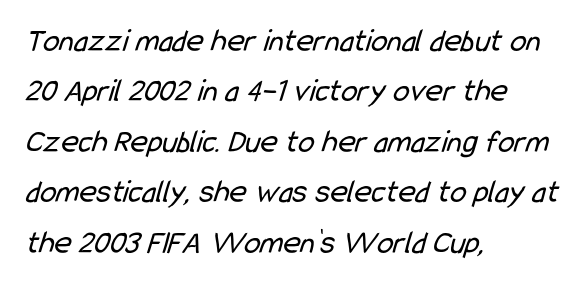
Q: Is the text bold? A: No.
Q: Is the typeface a serif or a sans-serif typeface? A: Sans-serif.
Q: Is the text underlined? A: No.
Q: How is the paragraph aligned? A: Left-aligned.
Q: Is the spacing between letters normal or unusually wide? A: Normal.
Q: Is the spacing between lines tight, normal or loose? A: Normal.
Q: Width (condensed, normal, or wide)? A: Condensed.
Q: Stroke contrast? A: Low.
Q: x-height? A: Medium.
Q: Monospaced? A: No.
